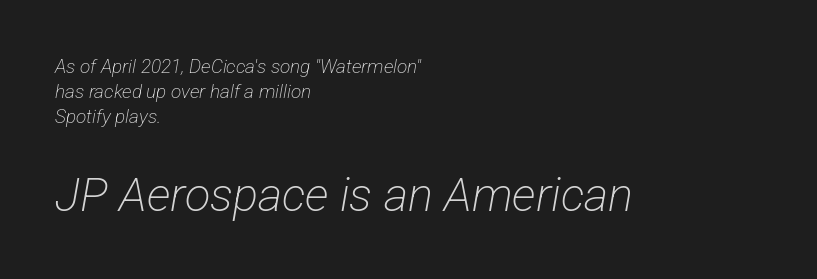
The image shows 47 px light, condensed sans-serif type; set left-aligned, normal line spacing (1.31x), normal letter spacing, not underlined; the second (bottom) block is 2.47x larger; low stroke contrast and a medium x-height.
